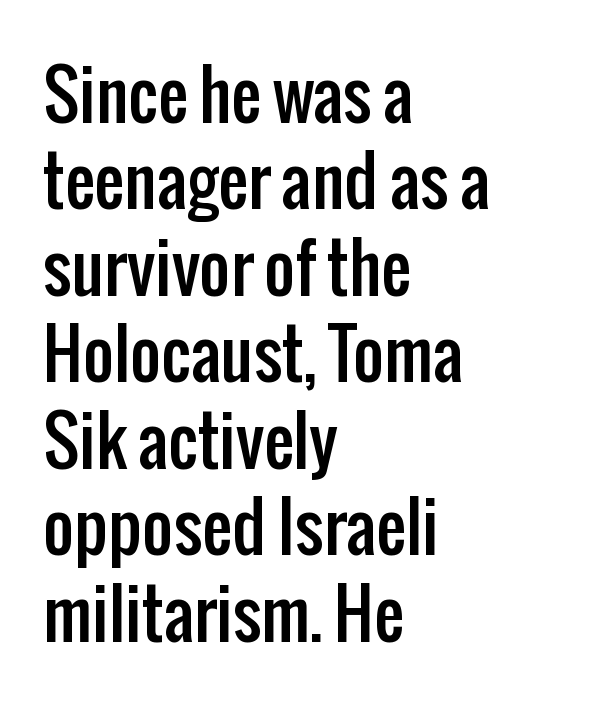
Q: Is the text italic (slanted)? A: No, it is upright.
Q: Is the typeface a serif or a sans-serif typeface? A: Sans-serif.
Q: Is the text underlined? A: No.
Q: How is the paragraph aligned? A: Left-aligned.
Q: Is the spacing between letters normal or unusually wide? A: Normal.
Q: Is the spacing between lines tight, normal or loose? A: Normal.
Q: Width (condensed, normal, or wide)? A: Condensed.
Q: Stroke contrast? A: Low.
Q: x-height? A: Medium.
Q: Monospaced? A: No.
